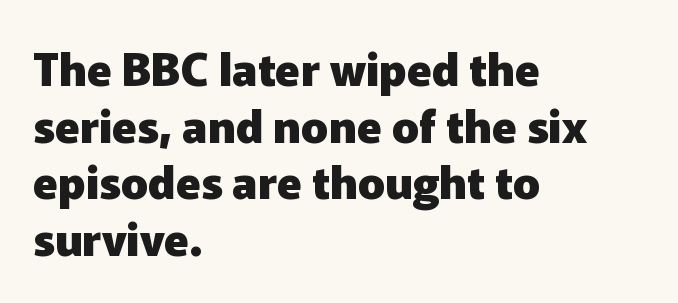
Q: Is the text bold? A: Yes.
Q: Is the text italic (slanted)? A: No, it is upright.
Q: Is the typeface a serif or a sans-serif typeface? A: Sans-serif.
Q: Is the text underlined? A: No.
Q: How is the paragraph aligned? A: Left-aligned.
Q: Is the spacing between letters normal or unusually wide? A: Normal.
Q: Is the spacing between lines tight, normal or loose? A: Normal.
Q: Width (condensed, normal, or wide)? A: Normal.
Q: Stroke contrast? A: Low.
Q: x-height? A: Medium.
Q: Monospaced? A: No.
